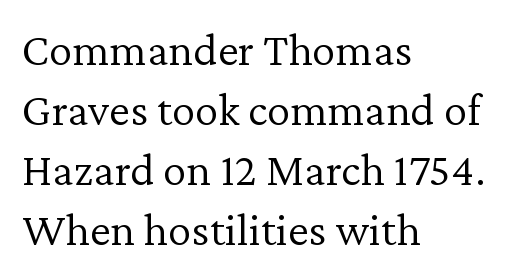
Baseline-to-baseline distance is the conventional proportion of letter height. Varying glyph widths throughout — classic text-font behaviour. This is not heavy type; no bold has been used. The typeface chosen for these lines features serifs.
